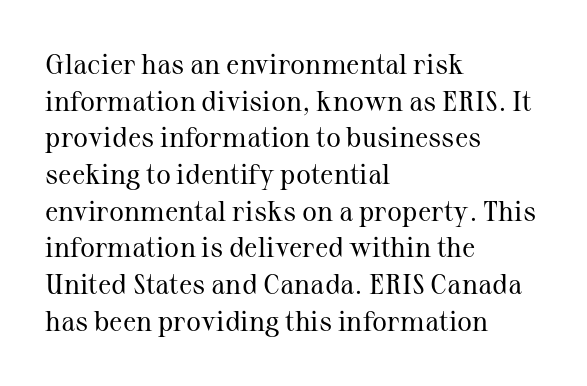
The image shows 28 px regular-weight serif type, upright; set left-aligned, normal line spacing (1.31x), normal letter spacing, not underlined; medium stroke contrast and a medium x-height.
